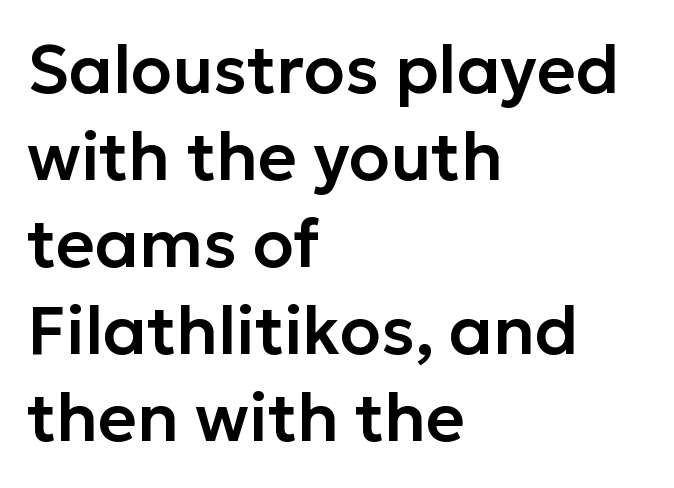
Q: Is the text italic (slanted)? A: No, it is upright.
Q: Is the typeface a serif or a sans-serif typeface? A: Sans-serif.
Q: Is the text underlined? A: No.
Q: How is the paragraph aligned? A: Left-aligned.
Q: Is the spacing between letters normal or unusually wide? A: Normal.
Q: Is the spacing between lines tight, normal or loose? A: Normal.
Q: Width (condensed, normal, or wide)? A: Normal.
Q: Stroke contrast? A: Low.
Q: x-height? A: Medium.
Q: Monospaced? A: No.
